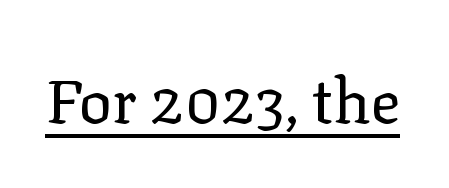
Q: Is the text bold? A: No.
Q: Is the text italic (slanted)? A: No, it is upright.
Q: Is the typeface a serif or a sans-serif typeface? A: Serif.
Q: Is the text underlined? A: Yes.
Q: Is the spacing between letters normal or unusually wide? A: Normal.
Q: Width (condensed, normal, or wide)? A: Normal.
Q: Stroke contrast? A: Low.
Q: x-height? A: Medium.
Q: Monospaced? A: No.
